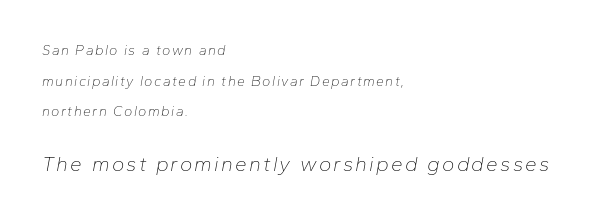
The image shows 21 px text type, italic (leaning right); set left-aligned, loose line spacing (2.19x), not underlined; the second (bottom) block is 1.5x larger.
